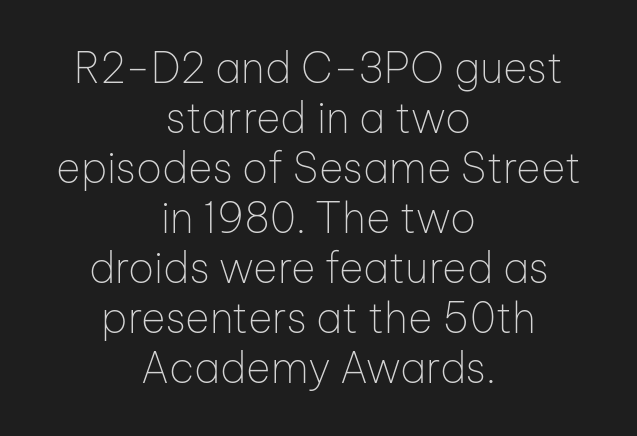
The image shows 42 px thin sans-serif type, upright; set centered, line spacing 1.19x, normal letter spacing, not underlined; low stroke contrast and a medium x-height.
